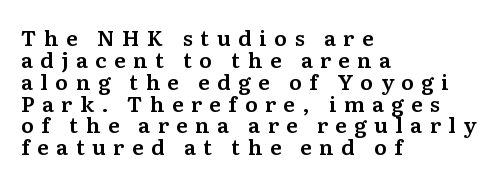
The lettering holds an erect, upright posture throughout. In terms of leading, this rendering errs on the cramped side. Only glyphs here, with clear space below each row. This sample uses expanded letter spacing, leaving extra air between glyphs. Typeset ragged right — the left edge is the straight one.
